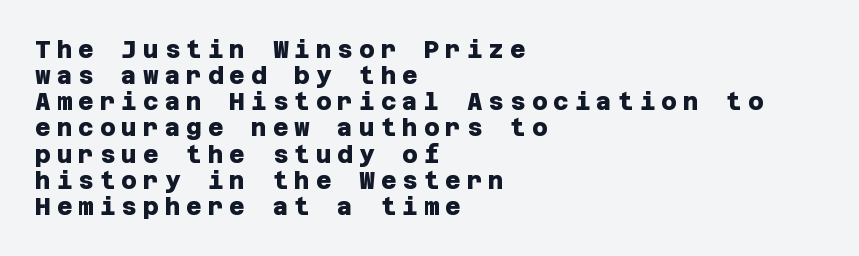
The letterforms stand isolated, each surrounded by extra space. A clean baseline with only descenders dipping below it. Does the weight exceed regular? Yes, all the way to bold. Whoever set this chose condensed vertical rhythm over breathing room.
